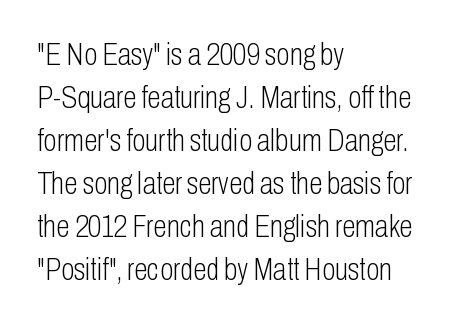
Q: Is the text bold? A: No.
Q: Is the text italic (slanted)? A: No, it is upright.
Q: Is the typeface a serif or a sans-serif typeface? A: Sans-serif.
Q: Is the text underlined? A: No.
Q: How is the paragraph aligned? A: Left-aligned.
Q: Is the spacing between letters normal or unusually wide? A: Normal.
Q: Is the spacing between lines tight, normal or loose? A: Normal.
Q: Width (condensed, normal, or wide)? A: Condensed.
Q: Stroke contrast? A: Low.
Q: x-height? A: Medium.
Q: Monospaced? A: No.
